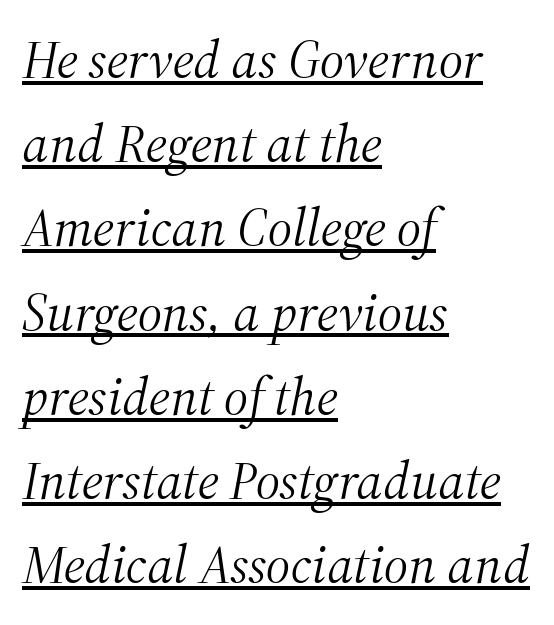
In designer terms, the underline attribute is active on this setting. Compared with typical paragraphs, the rows here are spaced about the same. Varying glyph widths throughout — classic text-font behaviour. This sample is left-justified, so line endings fall wherever the words run out. Observe the lean: these are italic letterforms. Is the stroke heavy? The answer is a plain regular-or-lighter.
